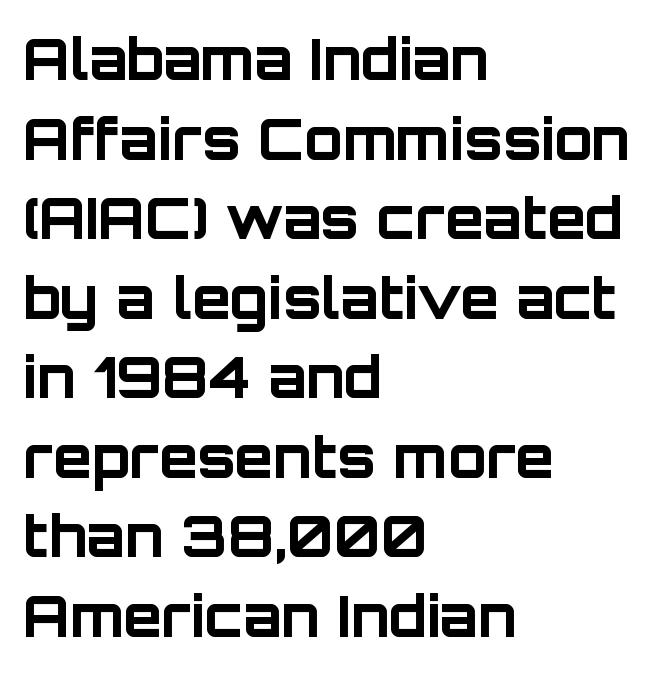
Q: Is the text bold? A: Yes.
Q: Is the text italic (slanted)? A: No, it is upright.
Q: Is the typeface a serif or a sans-serif typeface? A: Sans-serif.
Q: Is the text underlined? A: No.
Q: How is the paragraph aligned? A: Left-aligned.
Q: Is the spacing between letters normal or unusually wide? A: Normal.
Q: Is the spacing between lines tight, normal or loose? A: Normal.
Q: Width (condensed, normal, or wide)? A: Normal.
Q: Stroke contrast? A: Low.
Q: x-height? A: Large.
Q: Monospaced? A: No.
